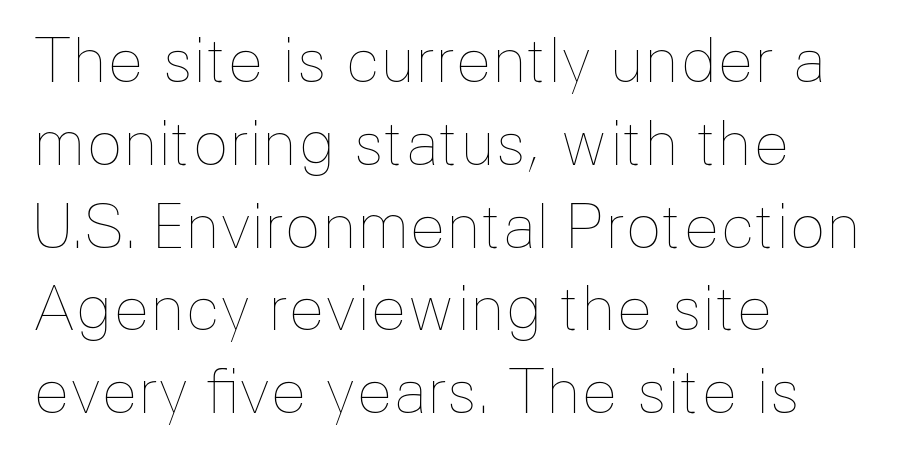
Q: Is the text bold? A: No.
Q: Is the text italic (slanted)? A: No, it is upright.
Q: Is the text underlined? A: No.
Q: How is the paragraph aligned? A: Left-aligned.
Q: Is the spacing between letters normal or unusually wide? A: Normal.
Q: Is the spacing between lines tight, normal or loose? A: Normal.
Q: Width (condensed, normal, or wide)? A: Normal.
Q: Stroke contrast? A: Low.
Q: x-height? A: Medium.
Q: Monospaced? A: No.
